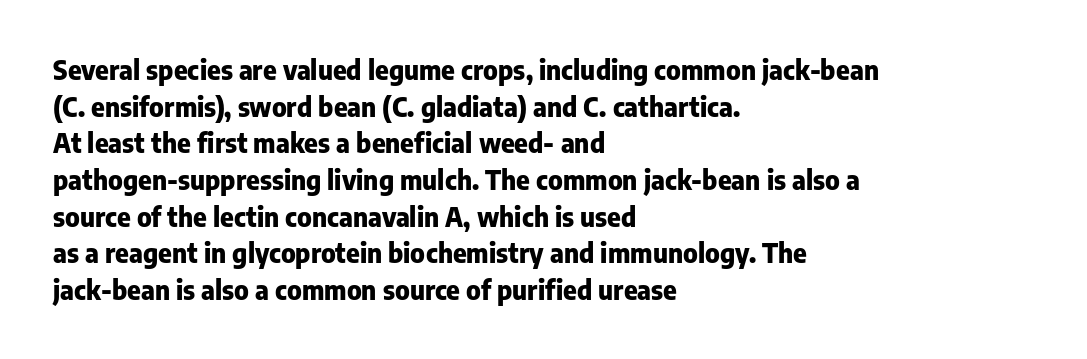
{"italic": "no", "bold": "yes", "underline": "no", "align": "left", "line_spacing": "normal", "line_spacing_ratio": 1.41, "letter_spacing": "normal", "letter_spacing_em": 0.0, "glyph_px": 26}
